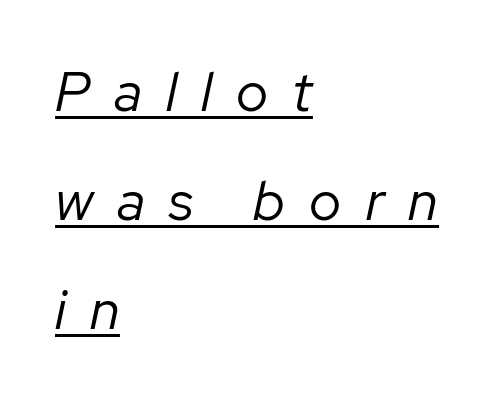
Unbolded letterforms with no extra heft. Each new line begins a long way beneath the previous one. Words appear elongated and porous because spacing is wide. Where is the straight margin? On the left. An italicized treatment has been applied to the whole sample. A rule runs beneath these lines of type.
